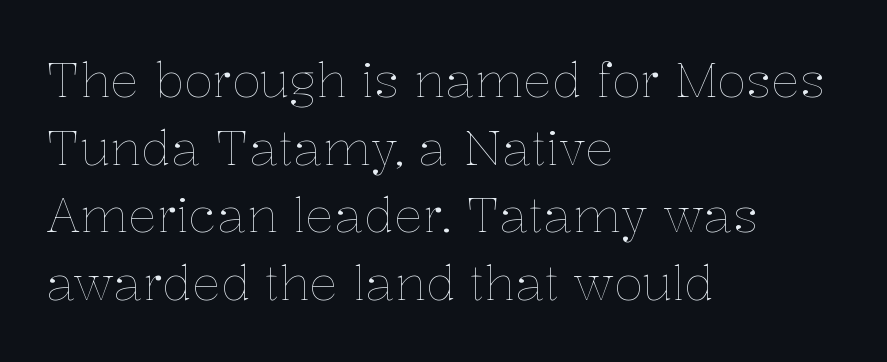
{"italic": "no", "bold": "no", "weight": "thin", "width": "normal", "stroke_contrast": "low", "x_height": "medium", "monospaced": "no", "underline": "no", "align": "left", "line_spacing": "normal", "line_spacing_ratio": 1.41, "letter_spacing": "normal", "letter_spacing_em": 0.0, "glyph_px": 48}
